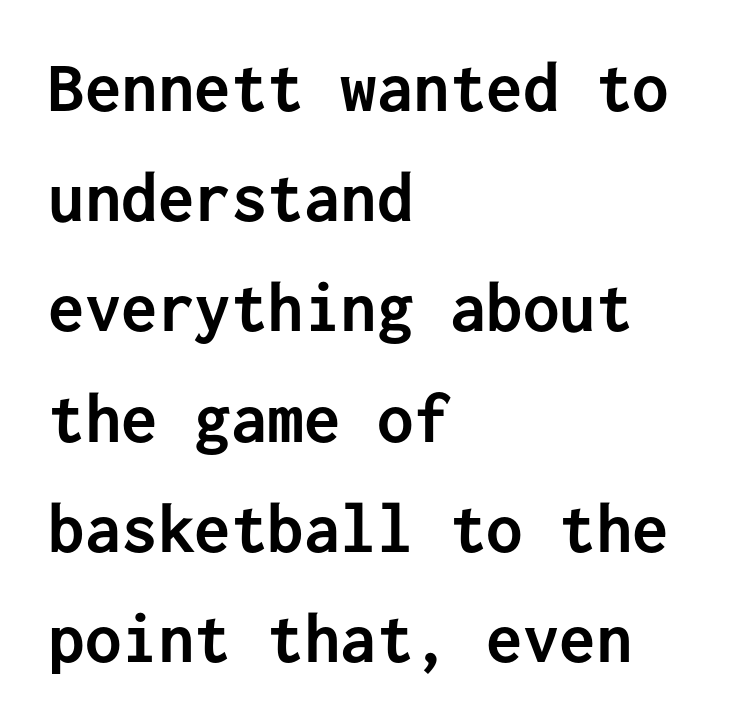
The image shows 73 px semibold sans-serif type, upright, monospaced; set left-aligned, normal line spacing (1.51x), normal letter spacing, not underlined; low stroke contrast and a medium x-height.
